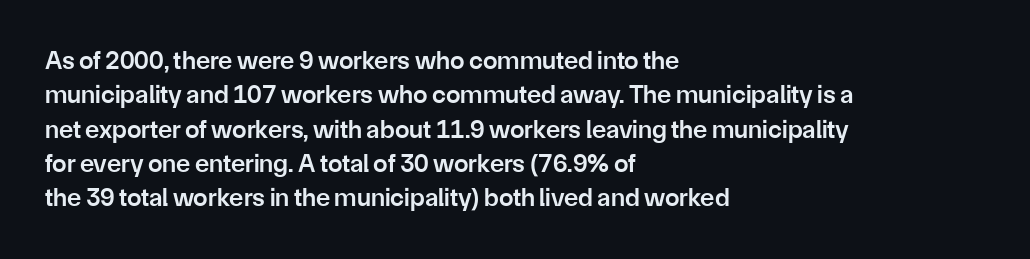
The image shows 26 px text type, upright; set left-aligned, normal line spacing (1.32x), normal letter spacing, not underlined.
